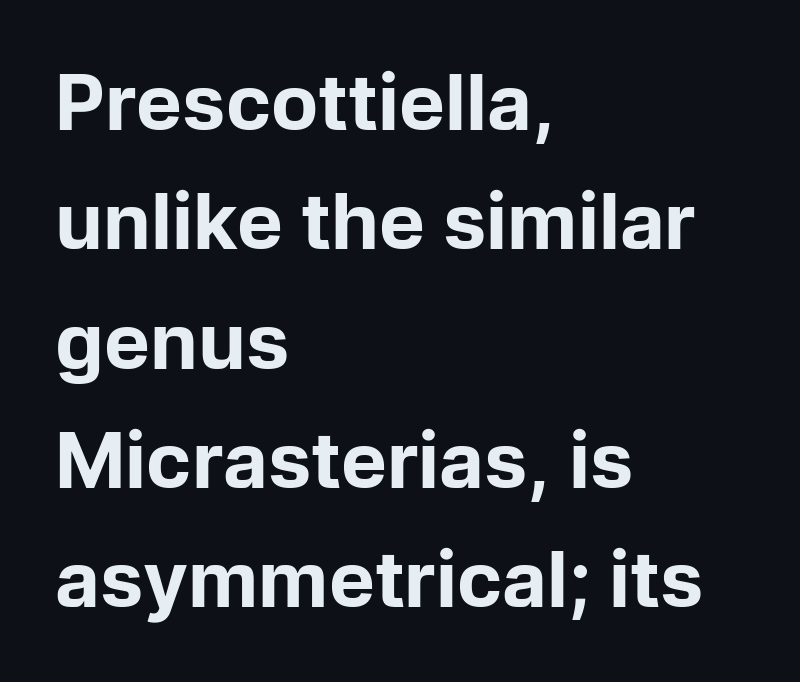
{"serif": "no", "italic": "no", "bold": "yes", "weight": "bold", "width": "normal", "stroke_contrast": "low", "x_height": "medium", "monospaced": "no", "underline": "no", "align": "left", "line_spacing": "normal", "line_spacing_ratio": 1.55, "letter_spacing": "normal", "letter_spacing_em": 0.0, "glyph_px": 77}
